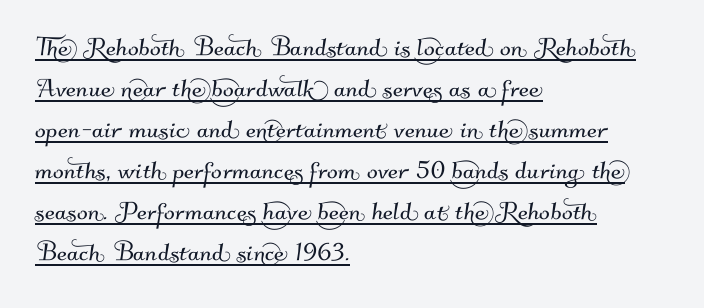
The image shows 32 px sans-serif type; set left-aligned, normal line spacing (1.28x), normal letter spacing, underlined; medium stroke contrast and a small x-height.
